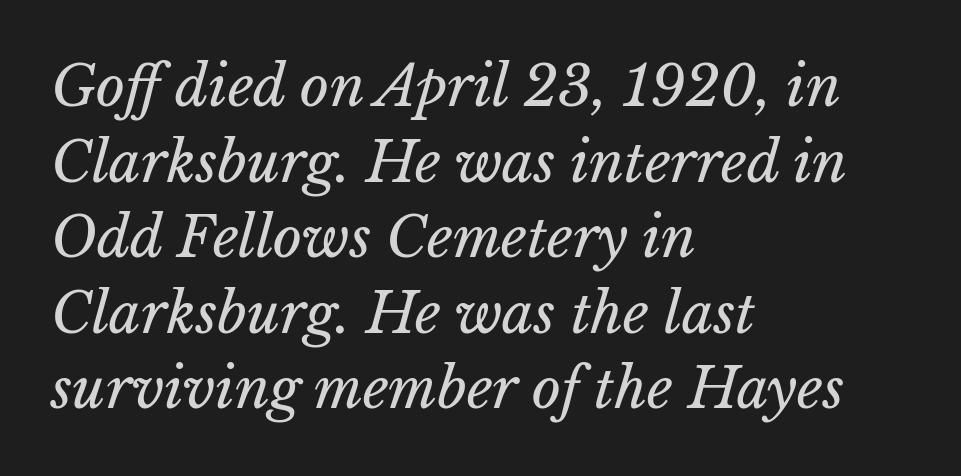
{"bold": "no", "weight": "regular", "width": "normal", "stroke_contrast": "low", "x_height": "medium", "monospaced": "no", "underline": "no", "align": "left", "line_spacing": "normal", "line_spacing_ratio": 1.35, "letter_spacing": "normal", "letter_spacing_em": 0.0, "glyph_px": 56}
